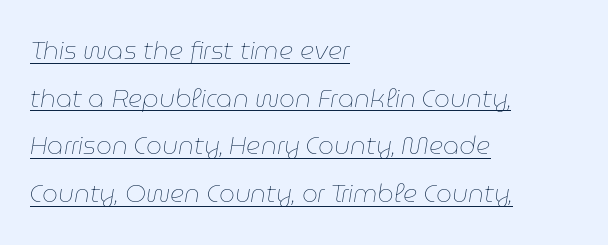
{"italic": "yes", "lean": "right", "slant_degrees": 9, "bold": "no", "underline": "yes", "align": "left", "line_spacing": "loose", "line_spacing_ratio": 1.91, "letter_spacing": "normal", "letter_spacing_em": 0.0, "glyph_px": 25}
